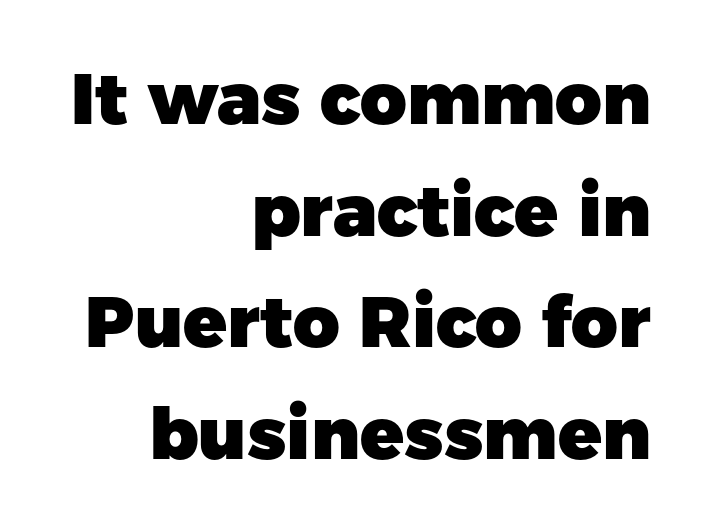
The axis of the letterforms is exactly vertical. The vertical gap from one line to the next is medium. The typesetting leans heavy: a genuine bold. Bare-footed words on every line.
